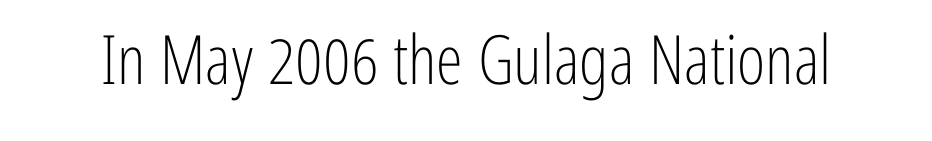
The image shows 68 px light, condensed sans-serif type, upright; set normal letter spacing, not underlined; low stroke contrast and a medium x-height.
